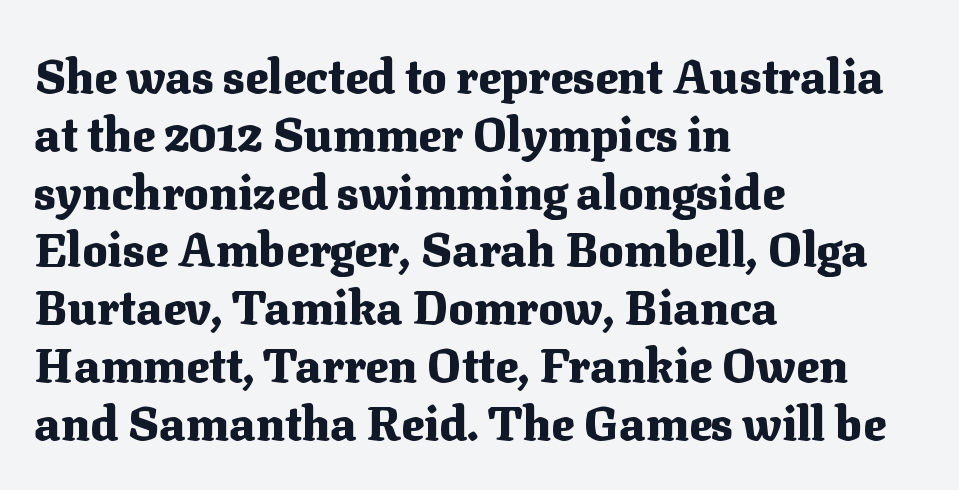
You can tell it's not italic because the verticals are truly vertical. The face used here is proportionally spaced, like ordinary book or web type. Teacher's note: observe the even left margin — that is flush-left alignment. Words float on clear page, feet unadorned. Observe the serifs anchoring each vertical stroke in this sample. Caption: standard tracking, unaltered.
